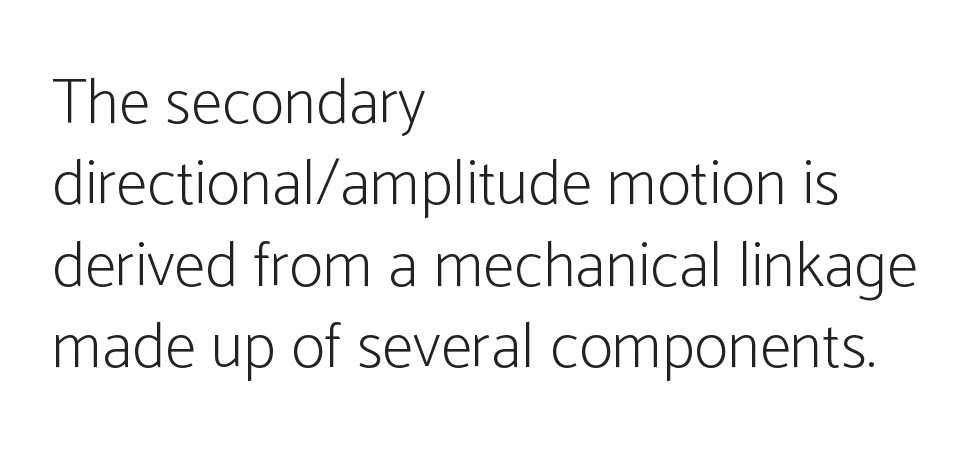
A typesetter would mark this as roman, not italic. Regarding leading, the lines here are spaced in the standard way. The space directly below the letters is spotless. The face used here is proportionally spaced, like ordinary book or web type. The typesetting does not lean heavy: it is not bold. Alignment: flush left.
